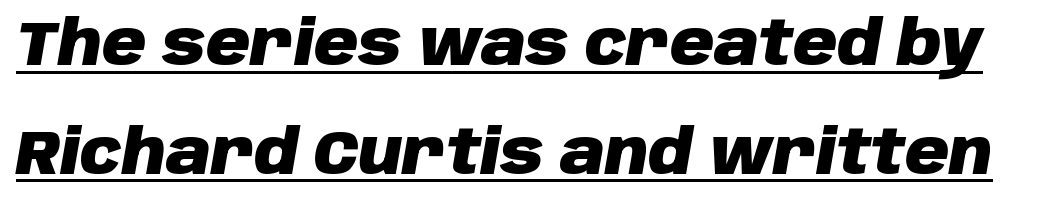
{"italic": "yes", "lean": "right", "slant_degrees": 10, "bold": "yes", "weight": "heavy", "width": "normal", "stroke_contrast": "low", "x_height": "large", "monospaced": "no", "underline": "yes", "line_spacing_ratio": 1.78, "letter_spacing": "normal", "letter_spacing_em": 0.0, "glyph_px": 61}
